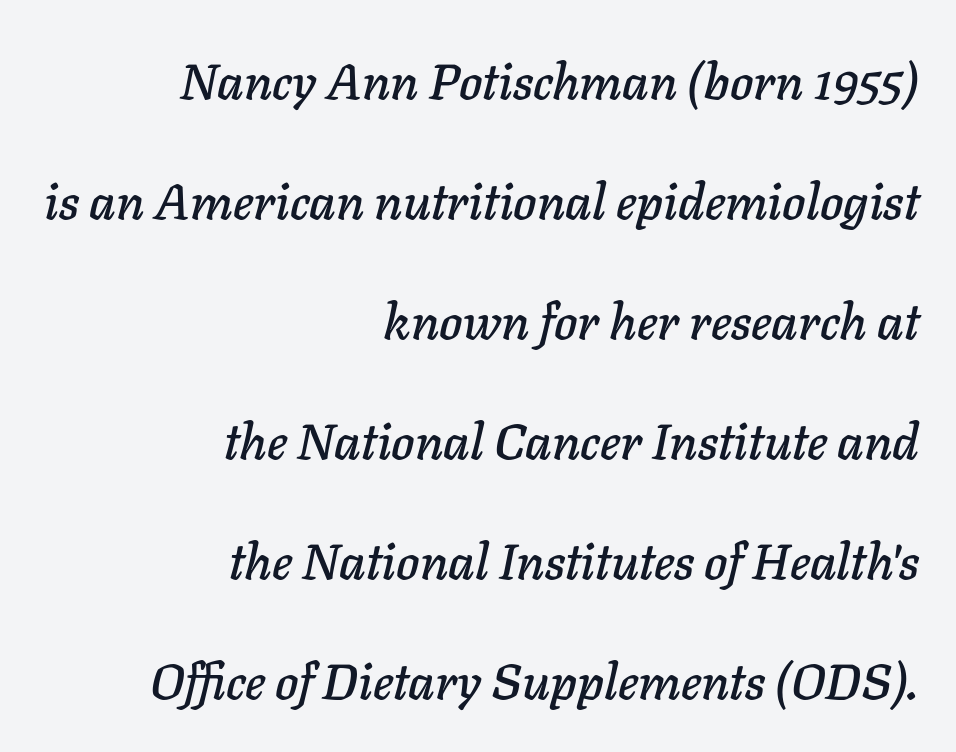
{"italic": "yes", "lean": "right", "slant_degrees": 11, "width": "normal", "stroke_contrast": "low", "x_height": "medium", "monospaced": "no", "underline": "no", "align": "right", "line_spacing": "loose", "line_spacing_ratio": 2.4, "letter_spacing": "normal", "letter_spacing_em": 0.0, "glyph_px": 50}
